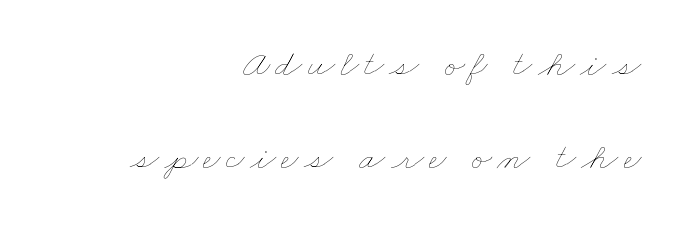
A great deal of white space separates one row of letters from the next. On a weight scale, this lands at 450 or below. The lines in this sample share a right terminus and differ only in where they begin. Lines of text with bare space underneath.
